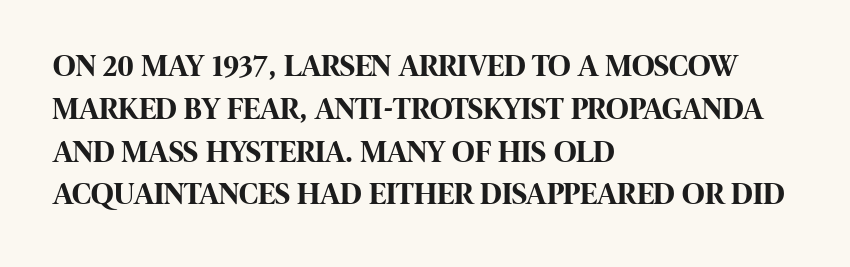
{"serif": "no", "italic": "no", "bold": "yes", "weight": "bold", "width": "condensed", "stroke_contrast": "high", "x_height": "large", "monospaced": "no", "underline": "no", "align": "left", "line_spacing": "normal", "line_spacing_ratio": 1.38, "letter_spacing": "normal", "letter_spacing_em": 0.0, "glyph_px": 31}
